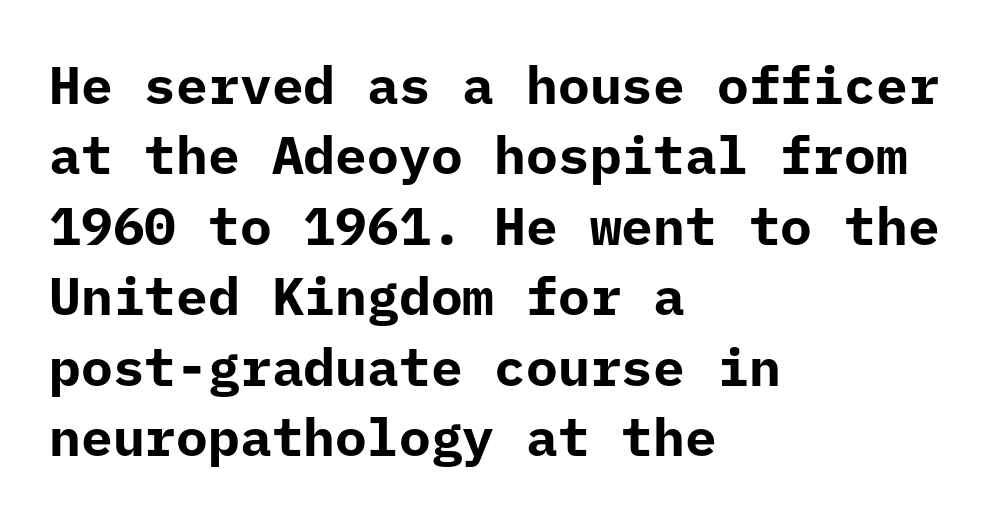
The image shows 53 px bold sans-serif type, upright, monospaced; set left-aligned, normal line spacing (1.33x), normal letter spacing, not underlined; low stroke contrast and a medium x-height.
